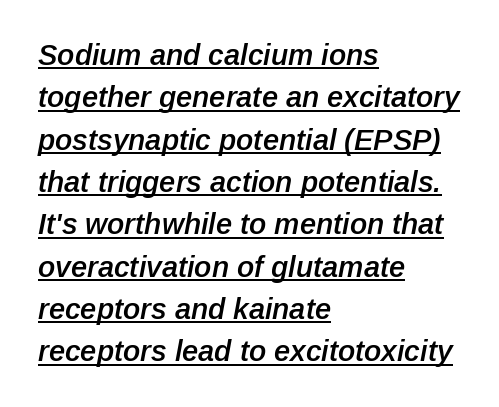
{"italic": "yes", "lean": "right", "slant_degrees": 12, "bold": "semi", "weight": "semibold", "width": "normal", "stroke_contrast": "low", "x_height": "medium", "monospaced": "no", "underline": "yes", "align": "left", "line_spacing": "normal", "line_spacing_ratio": 1.46, "letter_spacing": "normal", "letter_spacing_em": 0.0, "glyph_px": 29}
